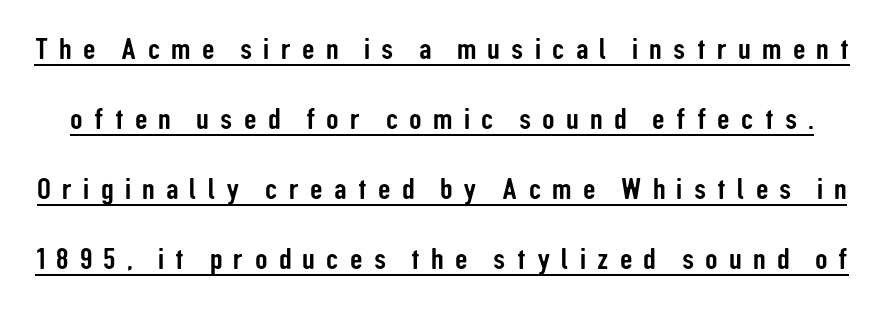
Q: Is the text italic (slanted)? A: No, it is upright.
Q: Is the typeface a serif or a sans-serif typeface? A: Sans-serif.
Q: Is the text underlined? A: Yes.
Q: Is the spacing between letters normal or unusually wide? A: Unusually wide.
Q: Is the spacing between lines tight, normal or loose? A: Loose.
Q: Width (condensed, normal, or wide)? A: Condensed.
Q: Stroke contrast? A: Low.
Q: x-height? A: Medium.
Q: Monospaced? A: No.
